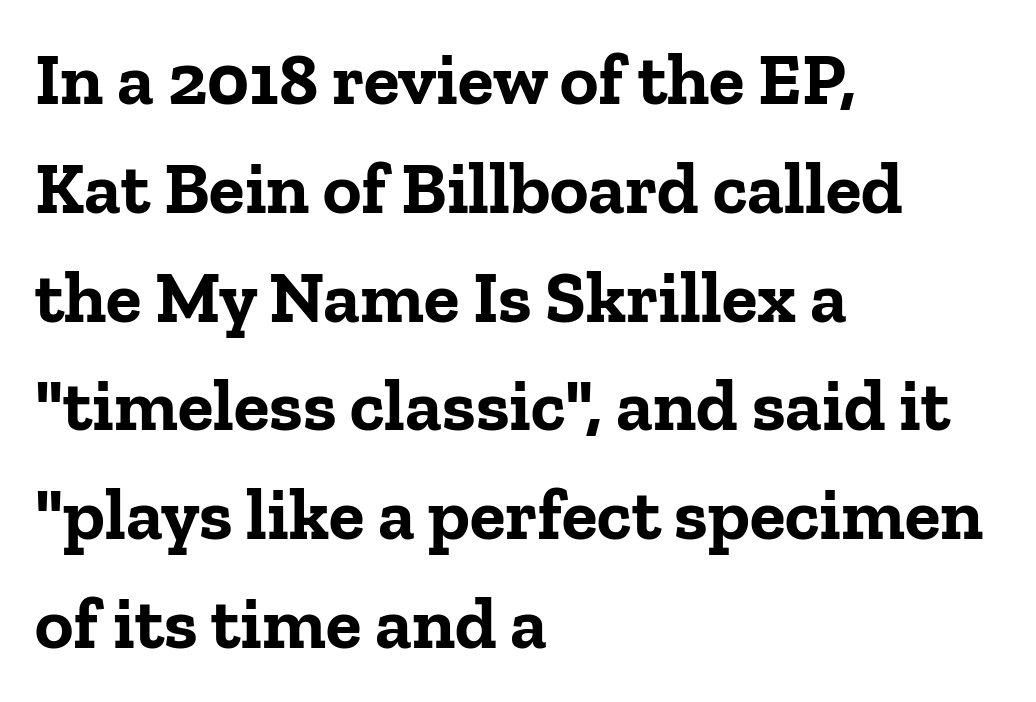
Q: Is the text bold? A: Yes.
Q: Is the text italic (slanted)? A: No, it is upright.
Q: Is the typeface a serif or a sans-serif typeface? A: Serif.
Q: Is the text underlined? A: No.
Q: How is the paragraph aligned? A: Left-aligned.
Q: Is the spacing between letters normal or unusually wide? A: Normal.
Q: Is the spacing between lines tight, normal or loose? A: Normal.
Q: Width (condensed, normal, or wide)? A: Normal.
Q: Stroke contrast? A: Low.
Q: x-height? A: Medium.
Q: Monospaced? A: No.
